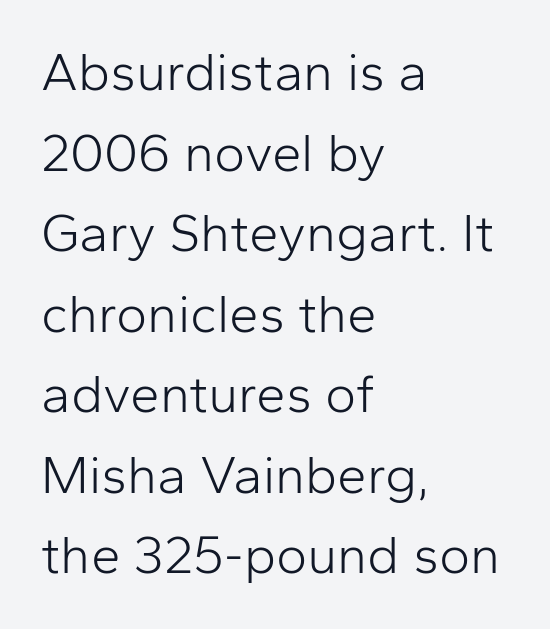
The image shows 53 px light sans-serif type, upright; set left-aligned, normal line spacing (1.52x), normal letter spacing, not underlined; low stroke contrast and a medium x-height.
